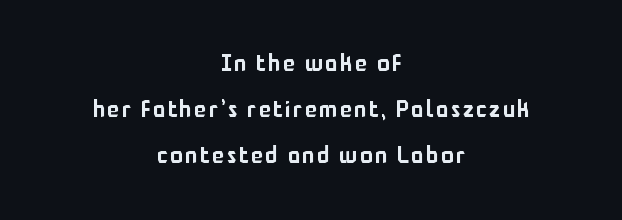
Q: Is the text italic (slanted)? A: No, it is upright.
Q: Is the text underlined? A: No.
Q: How is the paragraph aligned? A: Centered.
Q: Is the spacing between lines tight, normal or loose? A: Loose.
